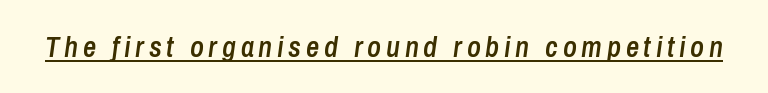
Q: Is the text bold? A: Semi-bold.
Q: Is the text italic (slanted)? A: Yes, it leans right by about 8 degrees.
Q: Is the text underlined? A: Yes.
Q: Width (condensed, normal, or wide)? A: Condensed.
Q: Stroke contrast? A: Low.
Q: x-height? A: Medium.
Q: Monospaced? A: No.
